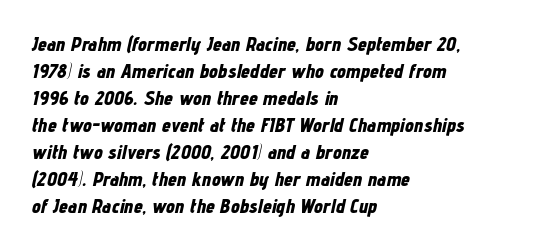
Q: Is the text bold? A: Yes.
Q: Is the text italic (slanted)? A: Yes, it leans right by about 12 degrees.
Q: Is the text underlined? A: No.
Q: How is the paragraph aligned? A: Left-aligned.
Q: Is the spacing between letters normal or unusually wide? A: Normal.
Q: Is the spacing between lines tight, normal or loose? A: Normal.
